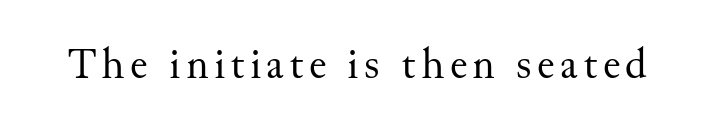
The image shows 44 px regular-weight serif type, upright; set not underlined; medium stroke contrast and a small x-height.
